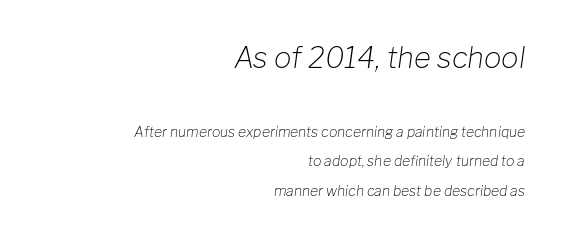
The image shows 29 px light type, italic (leaning right); set right-aligned, loose line spacing (2.1x), normal letter spacing, not underlined; the first (top) block is 2.07x larger; low stroke contrast and a medium x-height.
